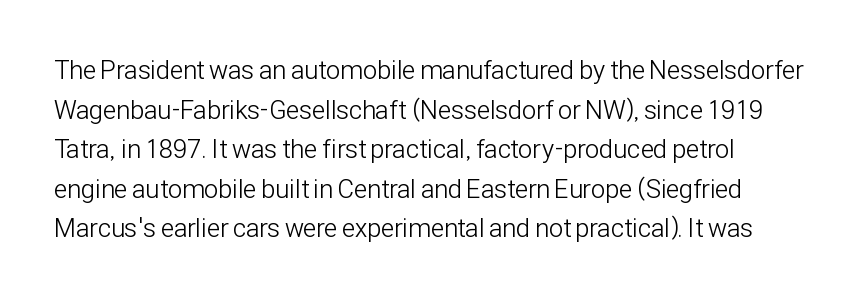
The block of text has a typical density, with ordinary space between rows. The line texture is even and compact thanks to regular tracking. Nothing heavy about these letters — not bold at all. Which margin do the lines hug? The left one — the right edge is uneven.
